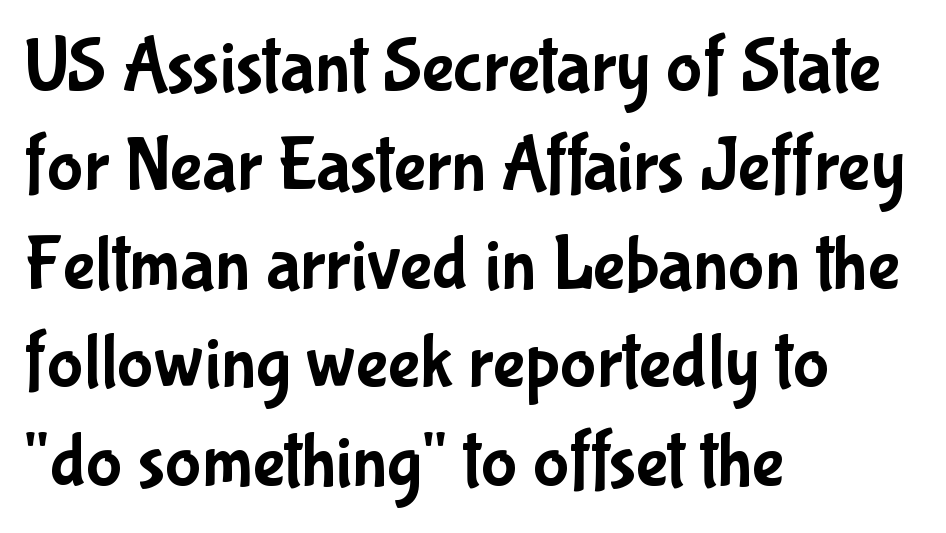
Q: Is the text italic (slanted)? A: No, it is upright.
Q: Is the typeface a serif or a sans-serif typeface? A: Sans-serif.
Q: Is the text underlined? A: No.
Q: How is the paragraph aligned? A: Left-aligned.
Q: Is the spacing between letters normal or unusually wide? A: Normal.
Q: Is the spacing between lines tight, normal or loose? A: Normal.
Q: Width (condensed, normal, or wide)? A: Condensed.
Q: Stroke contrast? A: Low.
Q: x-height? A: Medium.
Q: Monospaced? A: No.
